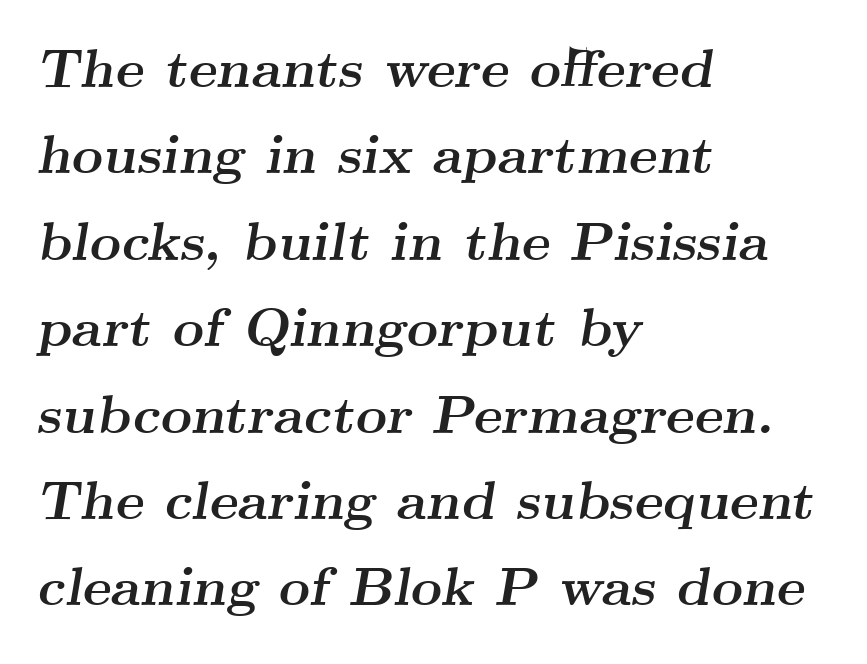
Q: Is the text bold? A: Yes.
Q: Is the text italic (slanted)? A: Yes, it leans right by about 9 degrees.
Q: Is the typeface a serif or a sans-serif typeface? A: Serif.
Q: Is the text underlined? A: No.
Q: How is the paragraph aligned? A: Left-aligned.
Q: Is the spacing between letters normal or unusually wide? A: Normal.
Q: Is the spacing between lines tight, normal or loose? A: Normal.
Q: Width (condensed, normal, or wide)? A: Wide.
Q: Stroke contrast? A: Medium.
Q: x-height? A: Small.
Q: Monospaced? A: No.
